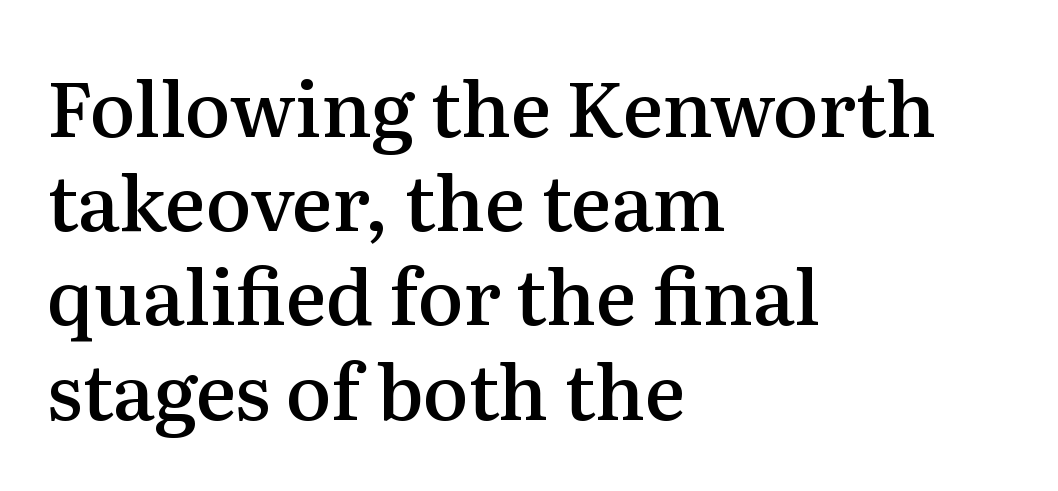
The image shows 76 px semibold serif type, upright; set left-aligned, line spacing 1.24x, normal letter spacing, not underlined; medium stroke contrast and a medium x-height.
